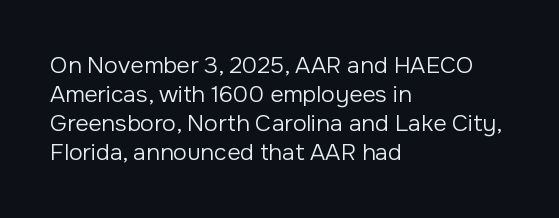
The image shows 23 px text type, upright; set left-aligned, normal line spacing (1.26x), normal letter spacing, not underlined.
